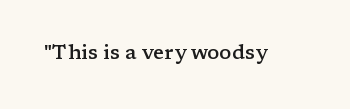
The image shows 20 px text type, upright; set normal letter spacing, not underlined.
